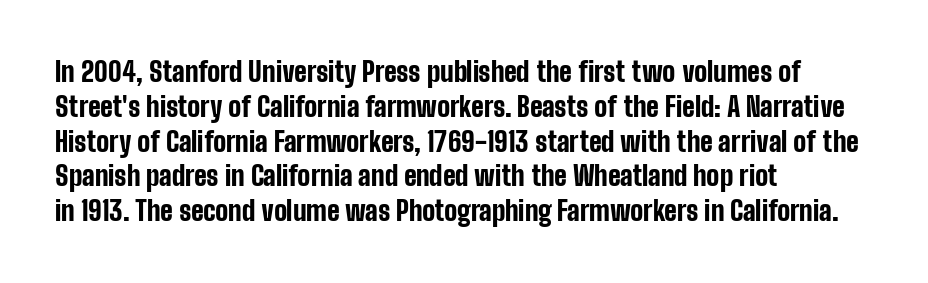
The words here are not underlined. Style check: upright. Typesetter's note: full bold, strokes at maximum text heaviness. Left-aligned paragraph, ragged on the right. One glance says typical: line gaps are just what's usual. Look at the tracking — it's just the regular setting, nothing added.
